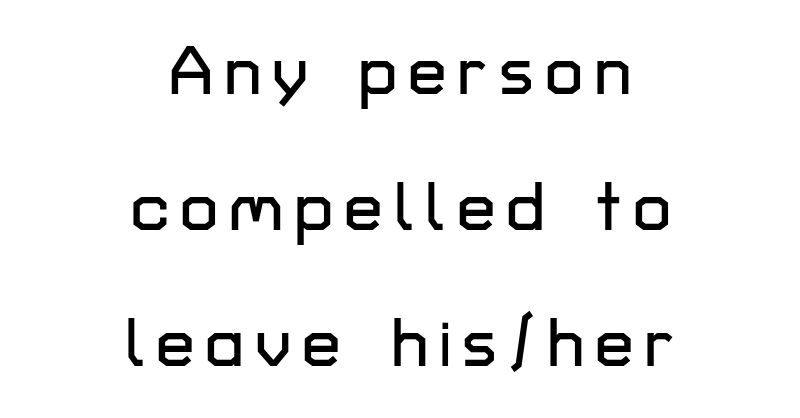
The image shows 69 px sans-serif type, upright; set centered, loose line spacing (1.97x), not underlined; low stroke contrast and a medium x-height.
